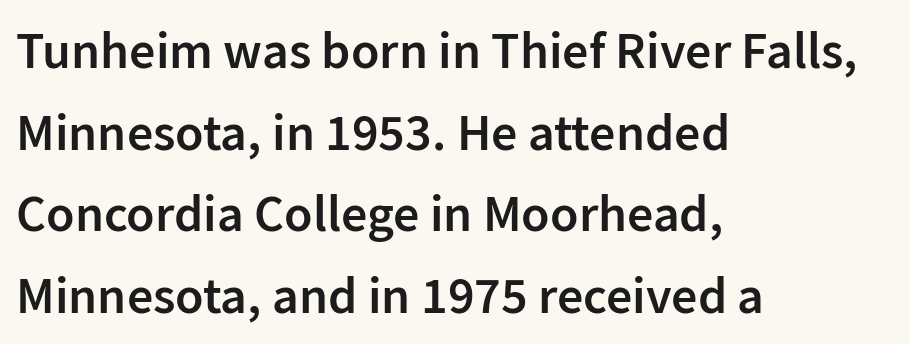
{"serif": "no", "italic": "no", "bold": "semi", "weight": "semibold", "width": "normal", "stroke_contrast": "low", "x_height": "medium", "monospaced": "no", "underline": "no", "align": "left", "line_spacing": "normal", "line_spacing_ratio": 1.57, "letter_spacing": "normal", "letter_spacing_em": 0.0, "glyph_px": 52}
